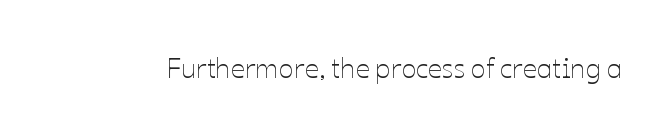
The image shows 28 px thin type, upright; set normal letter spacing, not underlined; low stroke contrast and a medium x-height.
